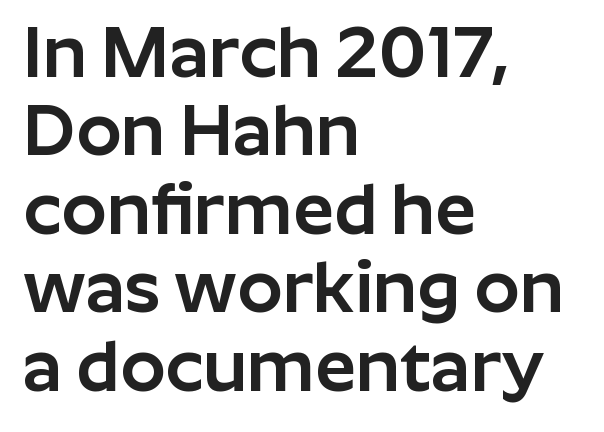
The image shows 72 px sans-serif type, upright; set left-aligned, tight line spacing (1.09x), normal letter spacing, not underlined; low stroke contrast and a medium x-height.
